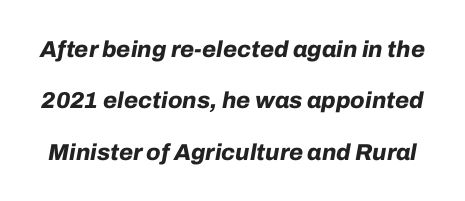
Q: Is the text bold? A: Yes.
Q: Is the text italic (slanted)? A: Yes, it leans right by about 10 degrees.
Q: Is the text underlined? A: No.
Q: Is the spacing between letters normal or unusually wide? A: Normal.
Q: Is the spacing between lines tight, normal or loose? A: Loose.
